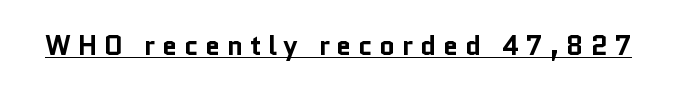
{"italic": "no", "bold": "yes", "underline": "yes", "letter_spacing": "wide", "letter_spacing_em": 0.25, "glyph_px": 27}
